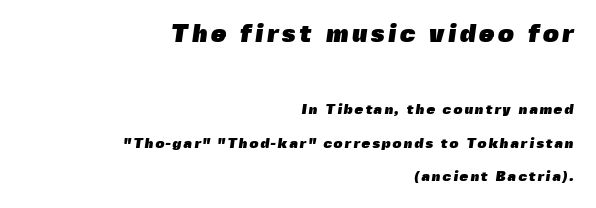
Q: Is the text bold? A: Yes.
Q: Is the text underlined? A: No.
Q: How is the paragraph aligned? A: Right-aligned.
Q: Is the spacing between lines tight, normal or loose? A: Loose.
Q: Which block of text is set in a larger size, the first (top) or the second (bottom)? A: The first (top) one.
